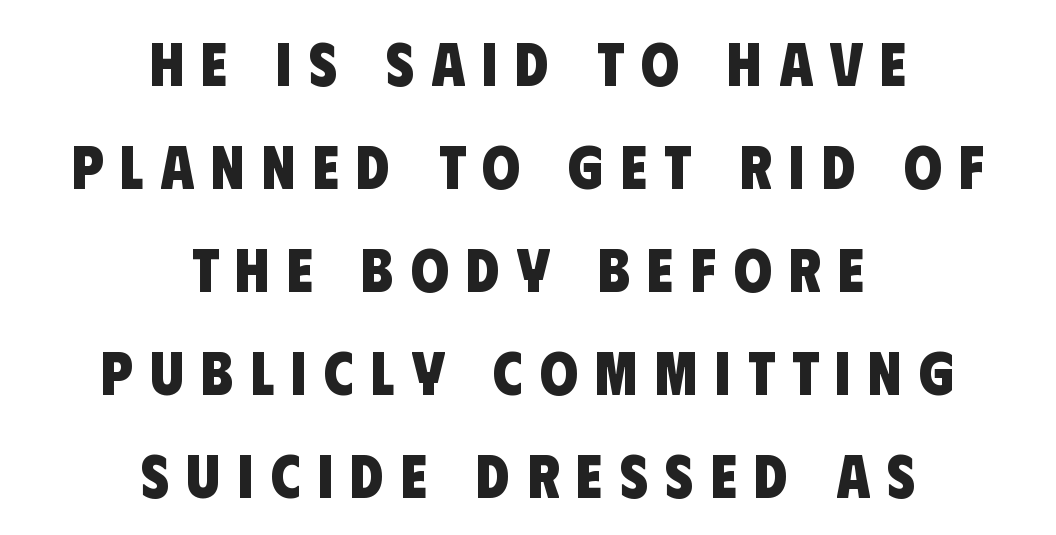
Q: Is the text bold? A: Yes.
Q: Is the typeface a serif or a sans-serif typeface? A: Sans-serif.
Q: Is the text underlined? A: No.
Q: How is the paragraph aligned? A: Centered.
Q: Is the spacing between letters normal or unusually wide? A: Unusually wide.
Q: Is the spacing between lines tight, normal or loose? A: Normal.
Q: Width (condensed, normal, or wide)? A: Condensed.
Q: Stroke contrast? A: Low.
Q: x-height? A: Large.
Q: Monospaced? A: No.
